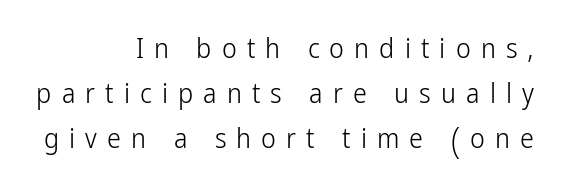
The image shows 28 px light, condensed sans-serif type, upright; set right-aligned, normal line spacing (1.6x), unusually wide letter spacing (+0.36 em), not underlined; low stroke contrast and a medium x-height.
